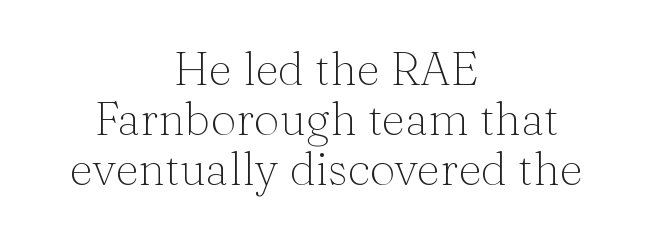
Q: Is the text bold? A: No.
Q: Is the text italic (slanted)? A: No, it is upright.
Q: Is the typeface a serif or a sans-serif typeface? A: Serif.
Q: Is the text underlined? A: No.
Q: How is the paragraph aligned? A: Centered.
Q: Is the spacing between letters normal or unusually wide? A: Normal.
Q: Is the spacing between lines tight, normal or loose? A: Tight.
Q: Width (condensed, normal, or wide)? A: Normal.
Q: Stroke contrast? A: Medium.
Q: x-height? A: Medium.
Q: Monospaced? A: No.
